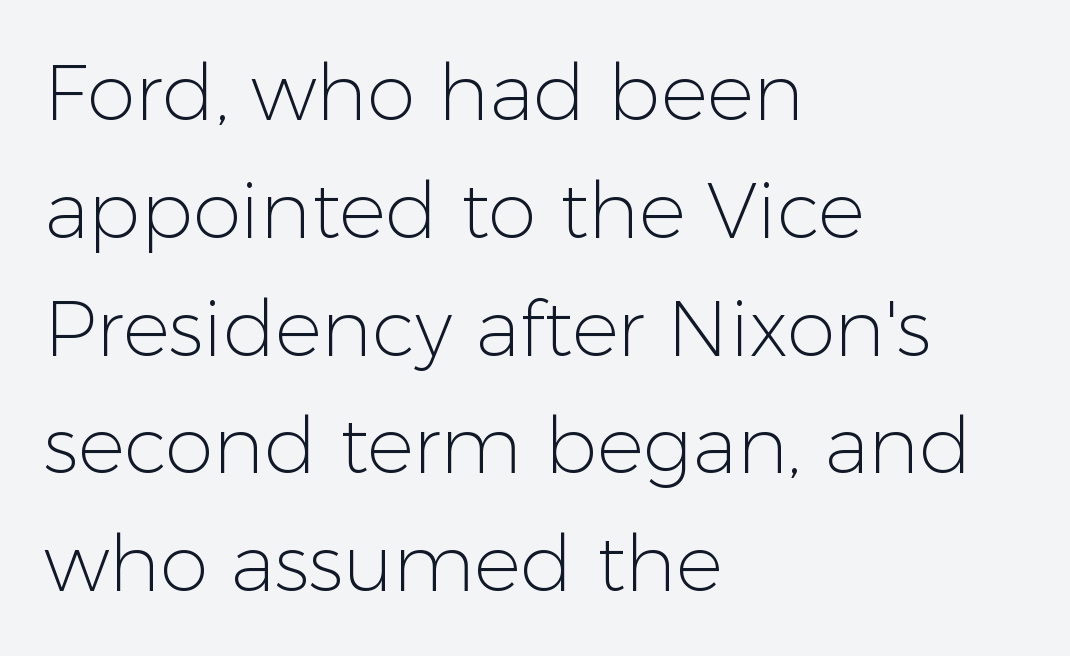
{"serif": "no", "italic": "no", "bold": "no", "weight": "light", "width": "normal", "stroke_contrast": "low", "x_height": "medium", "monospaced": "no", "underline": "no", "align": "left", "line_spacing": "normal", "line_spacing_ratio": 1.51, "letter_spacing": "normal", "letter_spacing_em": 0.0, "glyph_px": 78}
